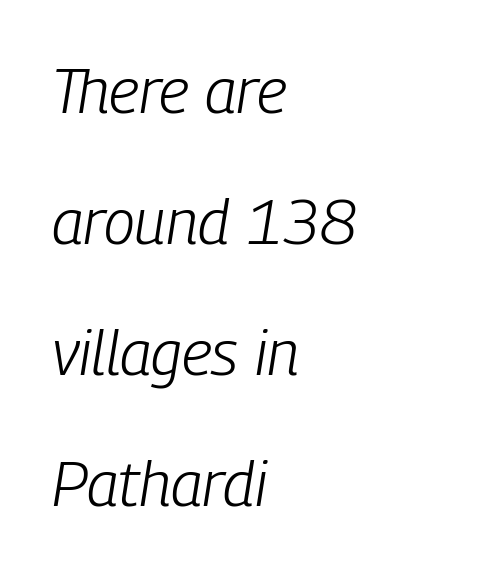
Underlining? Definitely not there. Stroke thickness stays within the range of a standard reading face or lighter. Would a proofreader flag this as italicized? Yes. Looks like regular typesetting: each glyph gets only the width it needs. Teacher's note: observe the even left margin — that is flush-left alignment.
